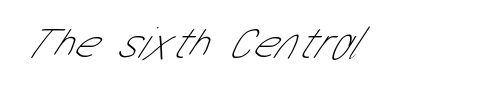
Q: Is the text bold? A: No.
Q: Is the typeface a serif or a sans-serif typeface? A: Sans-serif.
Q: Is the text underlined? A: No.
Q: How is the paragraph aligned? A: Left-aligned.
Q: Is the spacing between letters normal or unusually wide? A: Normal.
Q: Width (condensed, normal, or wide)? A: Condensed.
Q: Stroke contrast? A: Low.
Q: x-height? A: Medium.
Q: Monospaced? A: No.
